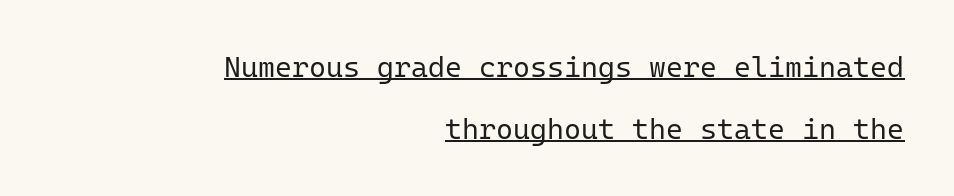
The image shows 29 px regular-weight sans-serif type, upright, monospaced; set right-aligned, loose line spacing (2.13x), normal letter spacing, underlined; low stroke contrast and a medium x-height.
